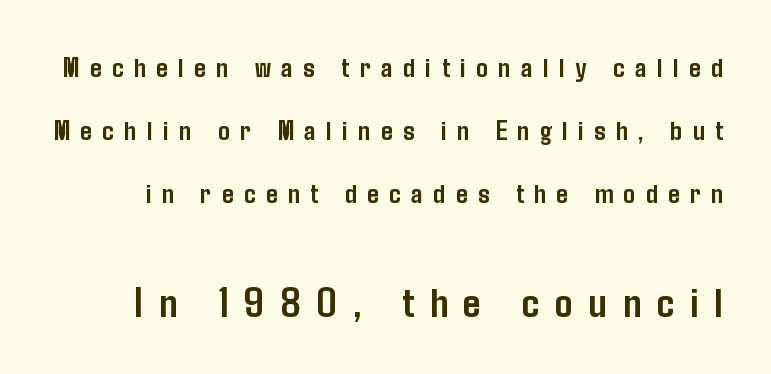
Q: Is the text bold? A: Yes.
Q: Is the text italic (slanted)? A: No, it is upright.
Q: Is the typeface a serif or a sans-serif typeface? A: Sans-serif.
Q: Is the text underlined? A: No.
Q: Is the spacing between letters normal or unusually wide? A: Unusually wide.
Q: Is the spacing between lines tight, normal or loose? A: Loose.
Q: Which block of text is set in a larger size, the first (top) or the second (bottom)? A: The second (bottom) one.
Q: Width (condensed, normal, or wide)? A: Condensed.
Q: Stroke contrast? A: Low.
Q: x-height? A: Medium.
Q: Monospaced? A: No.
